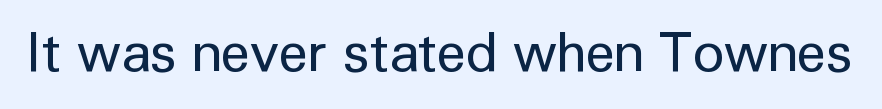
Q: Is the text bold? A: No.
Q: Is the text italic (slanted)? A: No, it is upright.
Q: Is the typeface a serif or a sans-serif typeface? A: Sans-serif.
Q: Is the text underlined? A: No.
Q: Is the spacing between letters normal or unusually wide? A: Normal.
Q: Width (condensed, normal, or wide)? A: Normal.
Q: Stroke contrast? A: Low.
Q: x-height? A: Medium.
Q: Monospaced? A: No.
